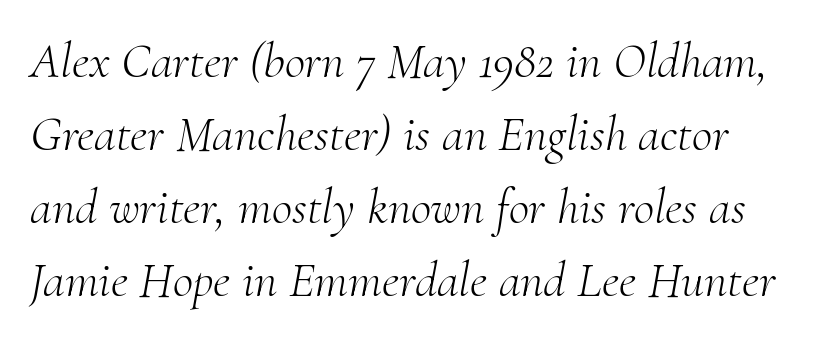
Letters rest on an invisible, unmarked baseline. A typesetter would call this zero additional tracking. Note the varied advance widths — an 'i' is clearly narrower than an 'm'. Compared with a typical body face, this is equally light or lighter still. You can tell it's italic because the verticals aren't actually vertical.
